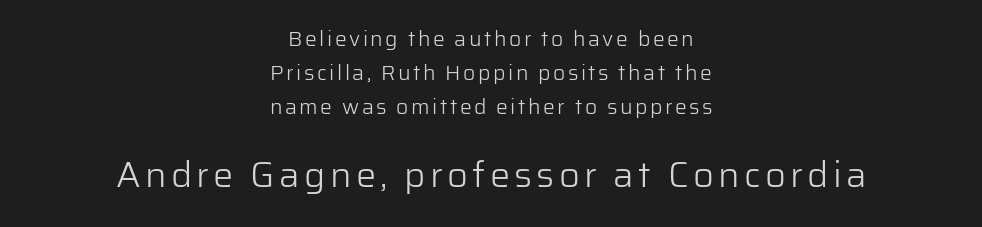
{"serif": "no", "italic": "no", "bold": "no", "weight": "light", "width": "normal", "stroke_contrast": "low", "x_height": "medium", "monospaced": "no", "underline": "no", "align": "center", "line_spacing": "normal", "line_spacing_ratio": 1.61, "larger_block": "second", "size_ratio": 1.71, "glyph_px": 36}
